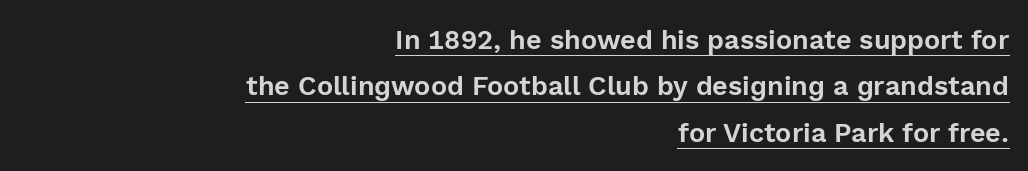
The image shows 27 px text type, upright; set right-aligned, line spacing 1.72x, normal letter spacing, underlined.
